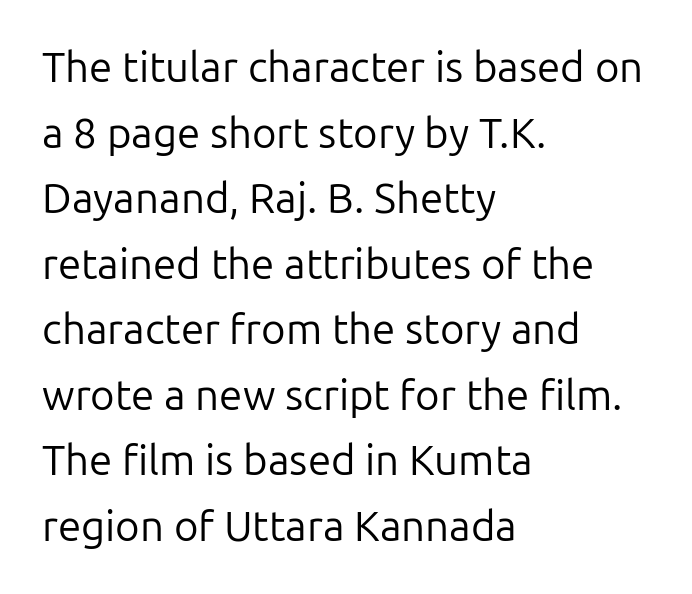
Q: Is the text bold? A: No.
Q: Is the text italic (slanted)? A: No, it is upright.
Q: Is the typeface a serif or a sans-serif typeface? A: Sans-serif.
Q: Is the text underlined? A: No.
Q: How is the paragraph aligned? A: Left-aligned.
Q: Is the spacing between letters normal or unusually wide? A: Normal.
Q: Is the spacing between lines tight, normal or loose? A: Normal.
Q: Width (condensed, normal, or wide)? A: Normal.
Q: Stroke contrast? A: Low.
Q: x-height? A: Medium.
Q: Monospaced? A: No.
